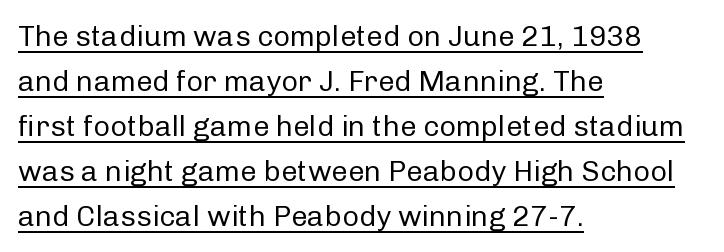
The lettering stays uniformly vertical, giving the passage a roman look. The passage shown is typed in a proportional face where columns would drift. The lettering is marked with a stroke running underneath it. A student would call this left alignment; a typographer would say flush left, rag right. Observe the ordinary spacing: letters are neighbours, not strangers. Regular leading.
